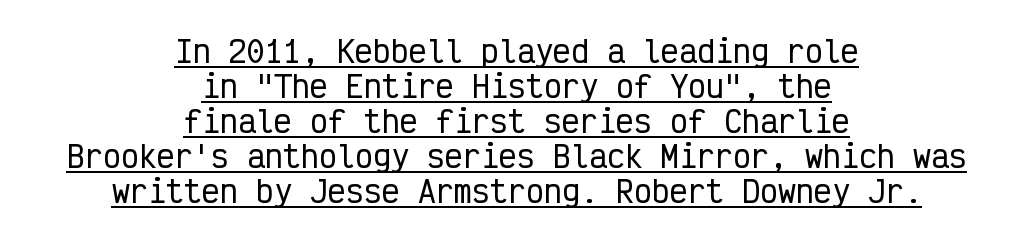
{"serif": "no", "italic": "no", "width": "condensed", "stroke_contrast": "low", "x_height": "medium", "monospaced": "yes", "underline": "yes", "align": "center", "line_spacing_ratio": 1.17, "letter_spacing": "normal", "letter_spacing_em": 0.0, "glyph_px": 30}
